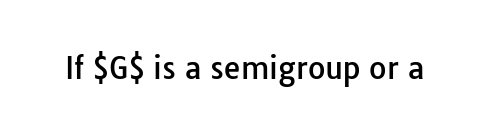
Q: Is the text italic (slanted)? A: No, it is upright.
Q: Is the typeface a serif or a sans-serif typeface? A: Sans-serif.
Q: Is the text underlined? A: No.
Q: Is the spacing between letters normal or unusually wide? A: Normal.
Q: Width (condensed, normal, or wide)? A: Normal.
Q: Stroke contrast? A: Low.
Q: x-height? A: Medium.
Q: Monospaced? A: No.
